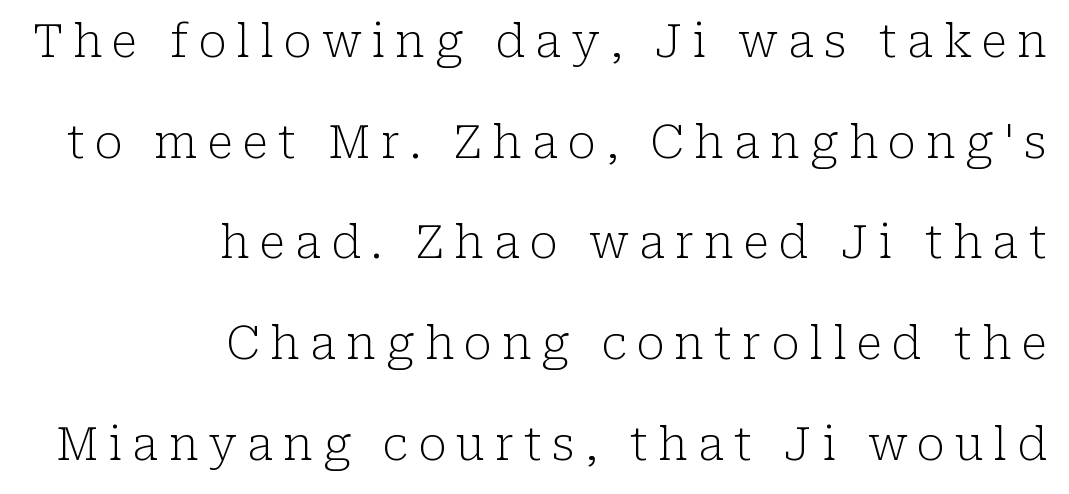
Q: Is the text bold? A: No.
Q: Is the text italic (slanted)? A: No, it is upright.
Q: Is the typeface a serif or a sans-serif typeface? A: Serif.
Q: Is the text underlined? A: No.
Q: How is the paragraph aligned? A: Right-aligned.
Q: Is the spacing between letters normal or unusually wide? A: Unusually wide.
Q: Is the spacing between lines tight, normal or loose? A: Loose.
Q: Width (condensed, normal, or wide)? A: Normal.
Q: Stroke contrast? A: Low.
Q: x-height? A: Medium.
Q: Monospaced? A: No.
